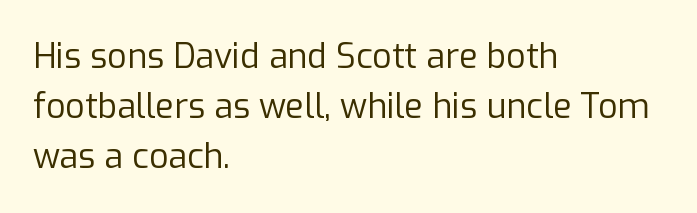
{"serif": "no", "italic": "no", "bold": "no", "weight": "regular", "width": "normal", "stroke_contrast": "low", "x_height": "medium", "monospaced": "no", "underline": "no", "align": "left", "line_spacing": "normal", "line_spacing_ratio": 1.47, "letter_spacing": "normal", "letter_spacing_em": 0.0, "glyph_px": 34}
